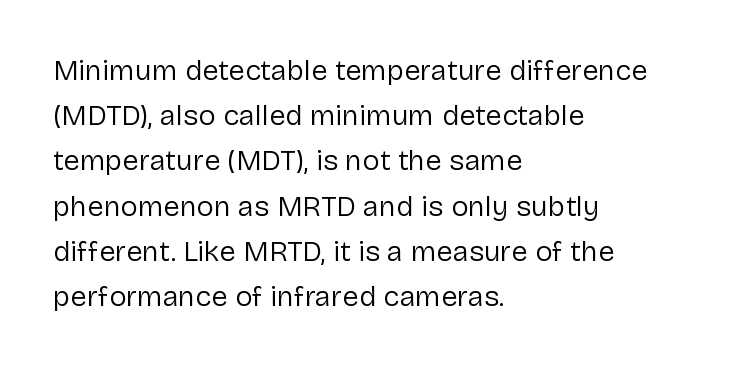
{"serif": "no", "italic": "no", "bold": "no", "weight": "regular", "width": "normal", "stroke_contrast": "low", "x_height": "medium", "monospaced": "no", "underline": "no", "align": "left", "line_spacing": "normal", "line_spacing_ratio": 1.56, "letter_spacing": "normal", "letter_spacing_em": 0.0, "glyph_px": 29}
